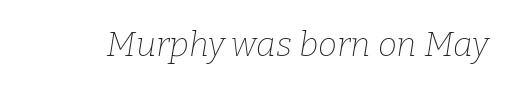
Q: Is the text bold? A: No.
Q: Is the text italic (slanted)? A: Yes, it leans right by about 9 degrees.
Q: Is the typeface a serif or a sans-serif typeface? A: Serif.
Q: Is the text underlined? A: No.
Q: Is the spacing between letters normal or unusually wide? A: Normal.
Q: Width (condensed, normal, or wide)? A: Normal.
Q: Stroke contrast? A: Low.
Q: x-height? A: Medium.
Q: Monospaced? A: No.
